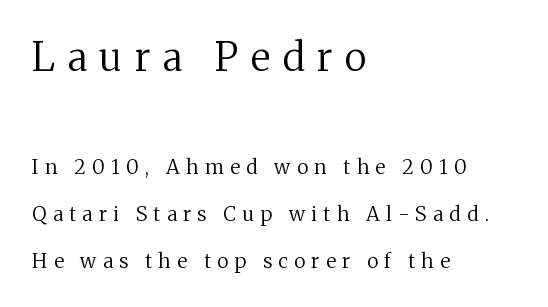
Every stem runs plumb, perpendicular to the baseline. The paragraph shown leans on its left margin. Think of a printed novel: that variable character pitch is what you see here. Note: larger setting up top, smaller setting below.
